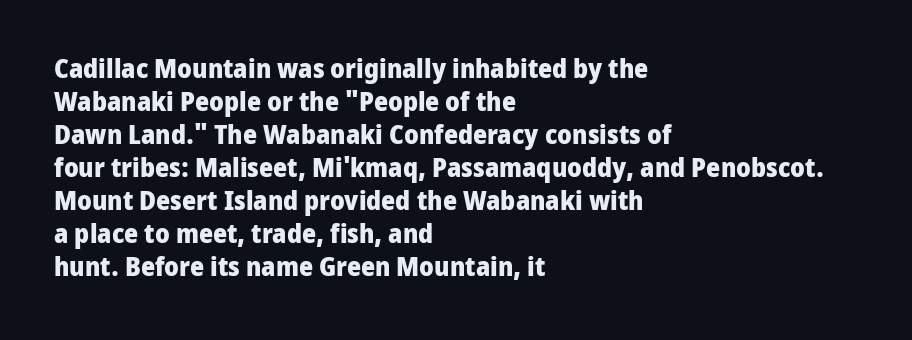
Q: Is the text bold? A: Yes.
Q: Is the text italic (slanted)? A: No, it is upright.
Q: Is the text underlined? A: No.
Q: How is the paragraph aligned? A: Left-aligned.
Q: Is the spacing between letters normal or unusually wide? A: Normal.
